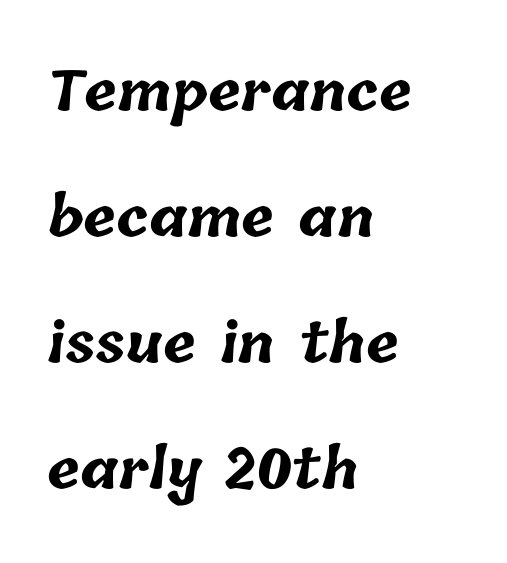
Q: Is the text bold? A: Yes.
Q: Is the text underlined? A: No.
Q: How is the paragraph aligned? A: Left-aligned.
Q: Is the spacing between letters normal or unusually wide? A: Normal.
Q: Is the spacing between lines tight, normal or loose? A: Loose.
Q: Width (condensed, normal, or wide)? A: Normal.
Q: Stroke contrast? A: Low.
Q: x-height? A: Medium.
Q: Monospaced? A: No.
